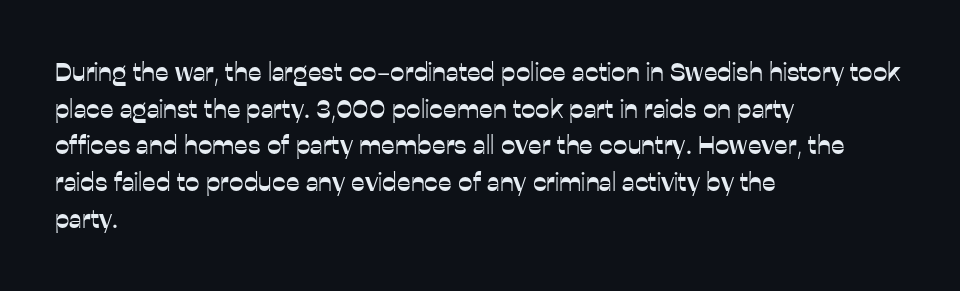
{"italic": "no", "underline": "no", "align": "left", "line_spacing": "normal", "line_spacing_ratio": 1.41, "letter_spacing": "normal", "letter_spacing_em": 0.0, "glyph_px": 26}
